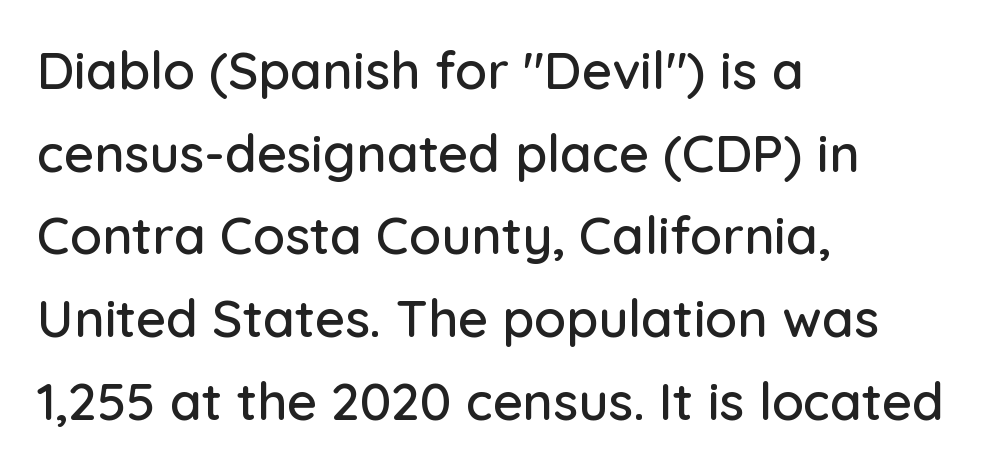
Q: Is the text italic (slanted)? A: No, it is upright.
Q: Is the typeface a serif or a sans-serif typeface? A: Sans-serif.
Q: Is the text underlined? A: No.
Q: How is the paragraph aligned? A: Left-aligned.
Q: Is the spacing between letters normal or unusually wide? A: Normal.
Q: Is the spacing between lines tight, normal or loose? A: Normal.
Q: Width (condensed, normal, or wide)? A: Normal.
Q: Stroke contrast? A: Low.
Q: x-height? A: Medium.
Q: Monospaced? A: No.
